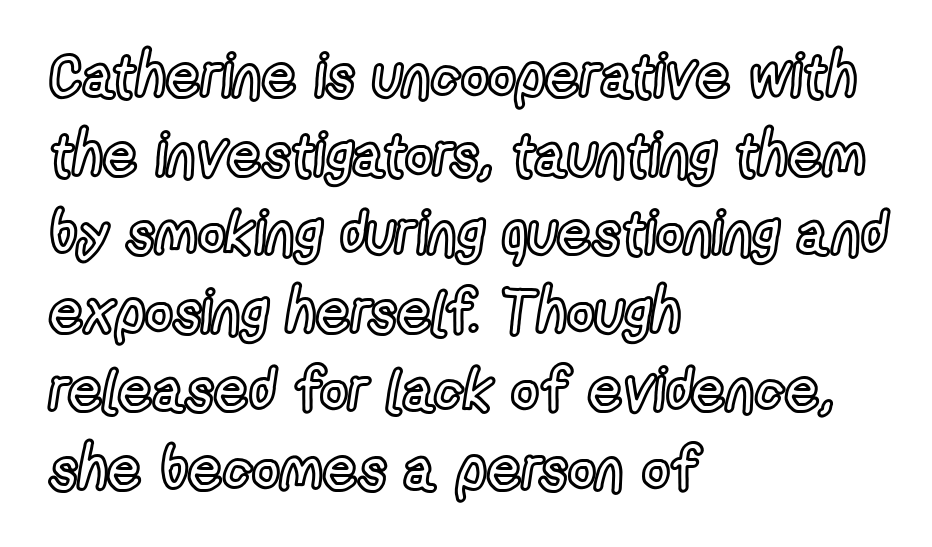
A typesetter would call this proportional, since set widths differ per character. Line spacing here is normal. Honestly, the letter spacing is just normal — you wouldn't notice it. The passage is arranged the way most books set body copy — flush left. Anything drawn beneath the words? Only blank space.
